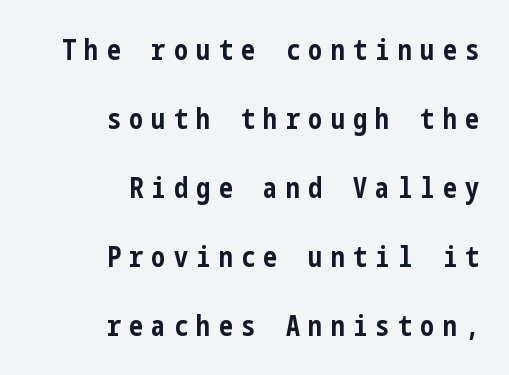
Q: Is the text bold? A: Yes.
Q: Is the text italic (slanted)? A: No, it is upright.
Q: Is the typeface a serif or a sans-serif typeface? A: Sans-serif.
Q: Is the text underlined? A: No.
Q: How is the paragraph aligned? A: Right-aligned.
Q: Is the spacing between letters normal or unusually wide? A: Unusually wide.
Q: Is the spacing between lines tight, normal or loose? A: Loose.
Q: Width (condensed, normal, or wide)? A: Condensed.
Q: Stroke contrast? A: Low.
Q: x-height? A: Medium.
